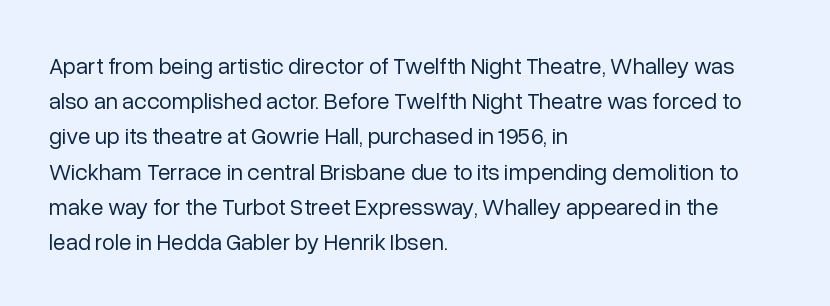
{"italic": "no", "bold": "no", "underline": "no", "align": "left", "line_spacing": "normal", "line_spacing_ratio": 1.53, "letter_spacing": "normal", "letter_spacing_em": 0.0, "glyph_px": 23}
